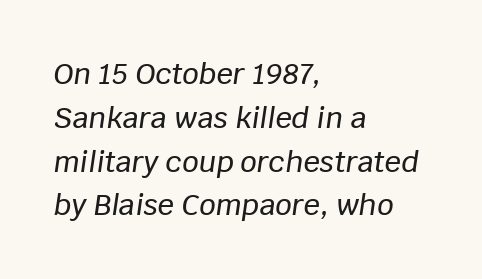
Proportional: the letters do not fall into vertical columns. Unmarked baselines from the first word to the last. Caption: standard tracking, unaltered. Vertical spacing — default.
